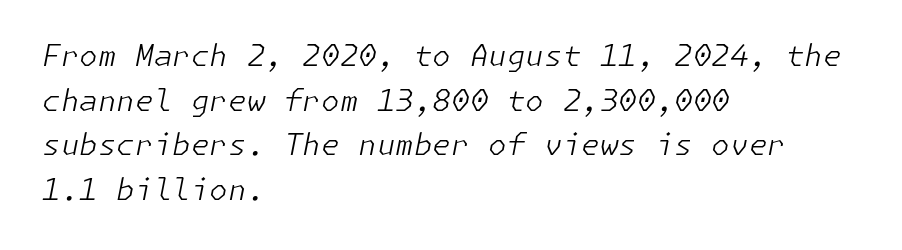
The image shows 30 px light type, italic (leaning right); set left-aligned, normal line spacing (1.49x), normal letter spacing, not underlined; low stroke contrast and a medium x-height.
